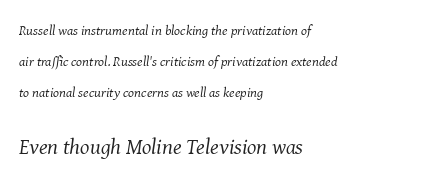
Q: Is the text bold? A: No.
Q: Is the text italic (slanted)? A: Yes, it leans right by about 8 degrees.
Q: Is the text underlined? A: No.
Q: How is the paragraph aligned? A: Left-aligned.
Q: Is the spacing between letters normal or unusually wide? A: Normal.
Q: Is the spacing between lines tight, normal or loose? A: Loose.
Q: Which block of text is set in a larger size, the first (top) or the second (bottom)? A: The second (bottom) one.
